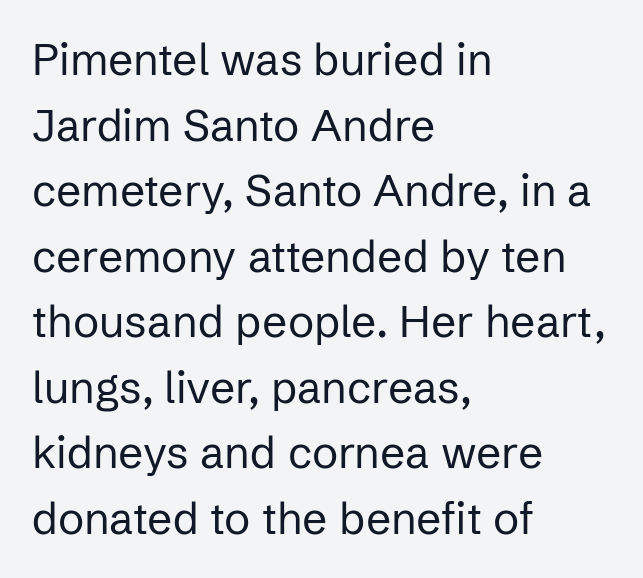
Bare-footed words on every line. The specimen reads as upright at a glance. The typesetter chose a ragged-right arrangement here. The type is set solid horizontally, with unmodified tracking.
